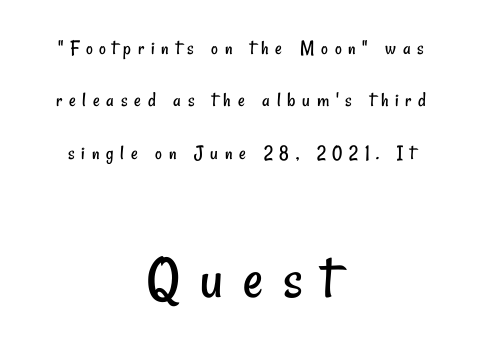
Q: Is the text bold? A: No.
Q: Is the typeface a serif or a sans-serif typeface? A: Sans-serif.
Q: Is the text underlined? A: No.
Q: How is the paragraph aligned? A: Centered.
Q: Is the spacing between letters normal or unusually wide? A: Unusually wide.
Q: Is the spacing between lines tight, normal or loose? A: Loose.
Q: Which block of text is set in a larger size, the first (top) or the second (bottom)? A: The second (bottom) one.
Q: Width (condensed, normal, or wide)? A: Condensed.
Q: Stroke contrast? A: Low.
Q: x-height? A: Small.
Q: Monospaced? A: No.
